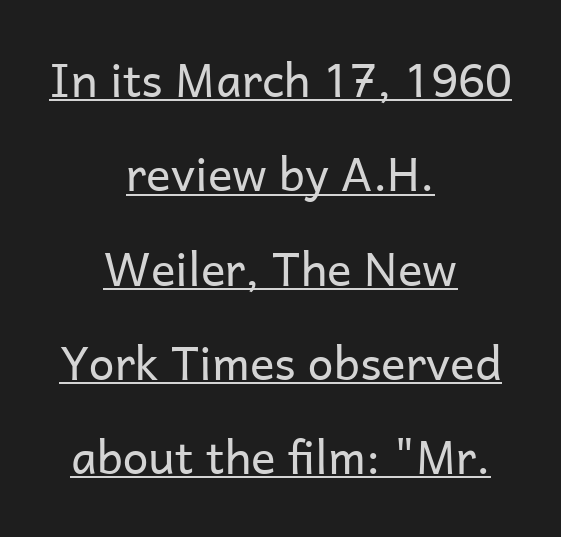
You could call the tracking neutral — neither tight nor loose. Teacher's note: observe the equal gaps on both sides — that is centered alignment. The glyphs in this specimen are sans serif. A roman cut, with each character standing at attention.
